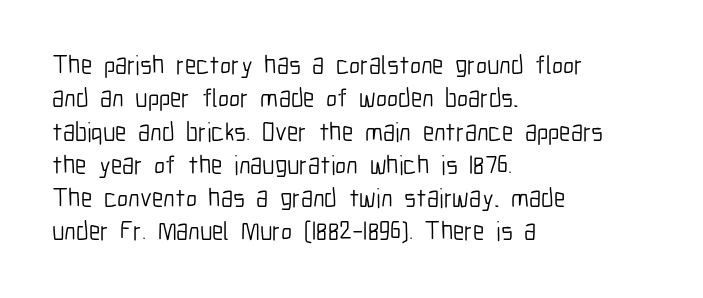
The image shows 26 px text type, upright; set left-aligned, normal line spacing (1.28x), normal letter spacing, not underlined.
